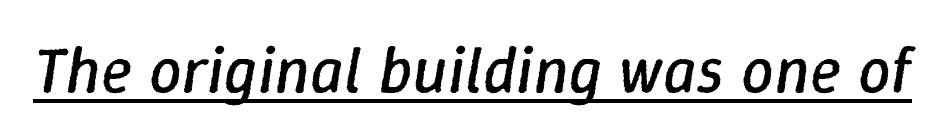
{"italic": "yes", "lean": "right", "slant_degrees": 9, "bold": "no", "weight": "regular", "width": "normal", "stroke_contrast": "low", "x_height": "medium", "monospaced": "no", "underline": "yes", "letter_spacing": "normal", "letter_spacing_em": 0.0, "glyph_px": 65}
